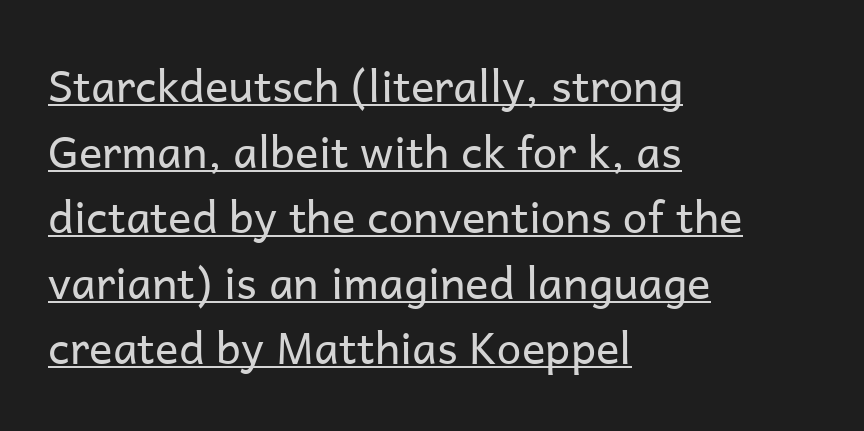
Q: Is the text bold? A: No.
Q: Is the text italic (slanted)? A: No, it is upright.
Q: Is the typeface a serif or a sans-serif typeface? A: Sans-serif.
Q: Is the text underlined? A: Yes.
Q: How is the paragraph aligned? A: Left-aligned.
Q: Is the spacing between letters normal or unusually wide? A: Normal.
Q: Is the spacing between lines tight, normal or loose? A: Normal.
Q: Width (condensed, normal, or wide)? A: Normal.
Q: Stroke contrast? A: Low.
Q: x-height? A: Medium.
Q: Monospaced? A: No.
